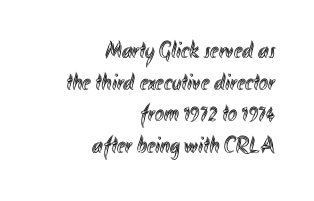
A typesetter would call this zero additional tracking. A flush-right, rag-left setting is used for this passage. The gap between lines stays unmarked. Vertically, the passage feels balanced, rows spaced as you'd expect.
